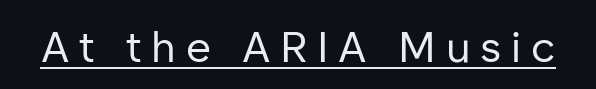
Q: Is the text bold? A: No.
Q: Is the text italic (slanted)? A: No, it is upright.
Q: Is the typeface a serif or a sans-serif typeface? A: Sans-serif.
Q: Is the text underlined? A: Yes.
Q: Is the spacing between letters normal or unusually wide? A: Unusually wide.
Q: Width (condensed, normal, or wide)? A: Normal.
Q: Stroke contrast? A: Low.
Q: x-height? A: Medium.
Q: Monospaced? A: No.
